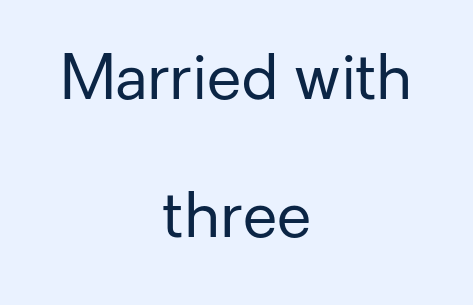
The image shows 62 px regular-weight sans-serif type, upright; set centered, loose line spacing (2.22x), normal letter spacing, not underlined; low stroke contrast and a medium x-height.
